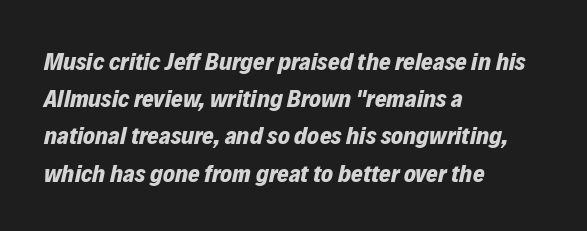
Beneath every word, the page is bare. Each word holds together tightly as a unit, with standard inter-letter gaps. The lettering tilts uniformly, giving the passage an italic look. Each line starts at the same left margin while the right side varies.
